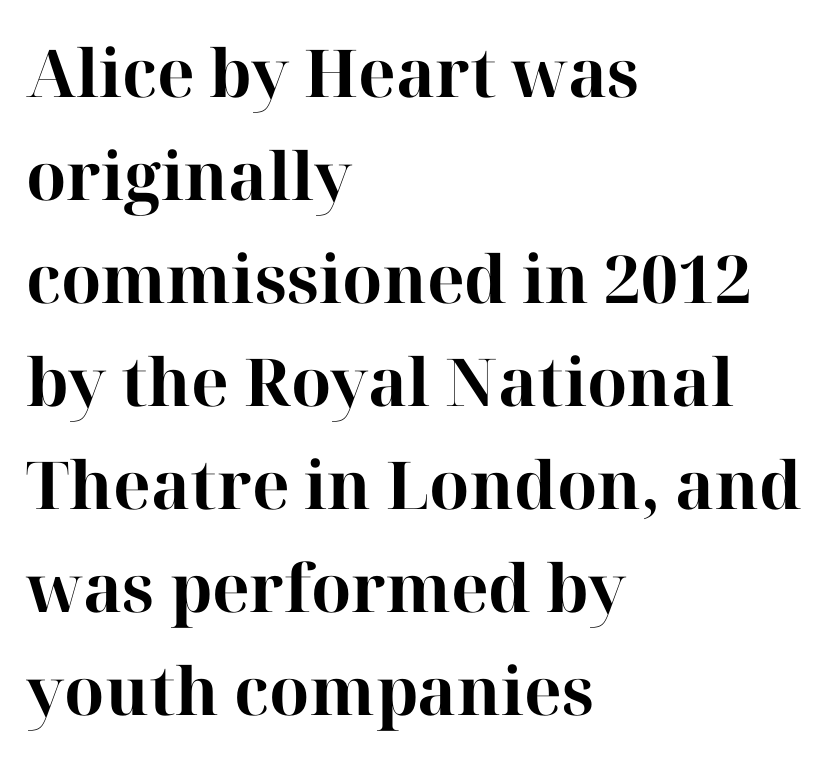
{"serif": "yes", "italic": "no", "bold": "yes", "weight": "bold", "width": "normal", "stroke_contrast": "high", "x_height": "medium", "monospaced": "no", "underline": "no", "align": "left", "line_spacing": "normal", "line_spacing_ratio": 1.56, "letter_spacing": "normal", "letter_spacing_em": 0.0, "glyph_px": 66}
